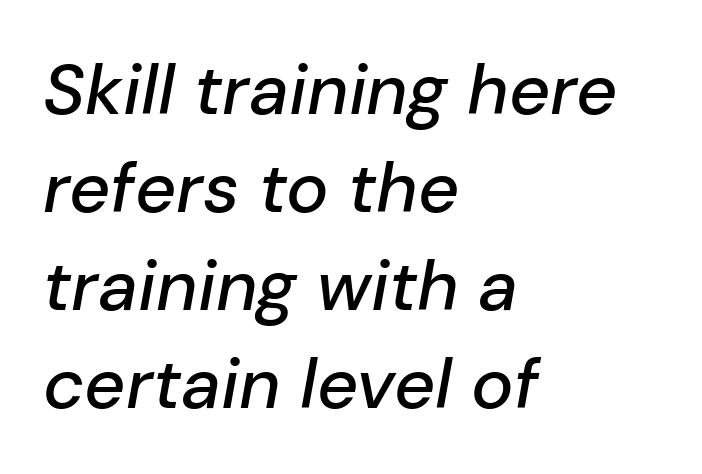
The image shows 71 px text type, italic (leaning right); set left-aligned, normal line spacing (1.38x), normal letter spacing, not underlined; low stroke contrast and a medium x-height.
